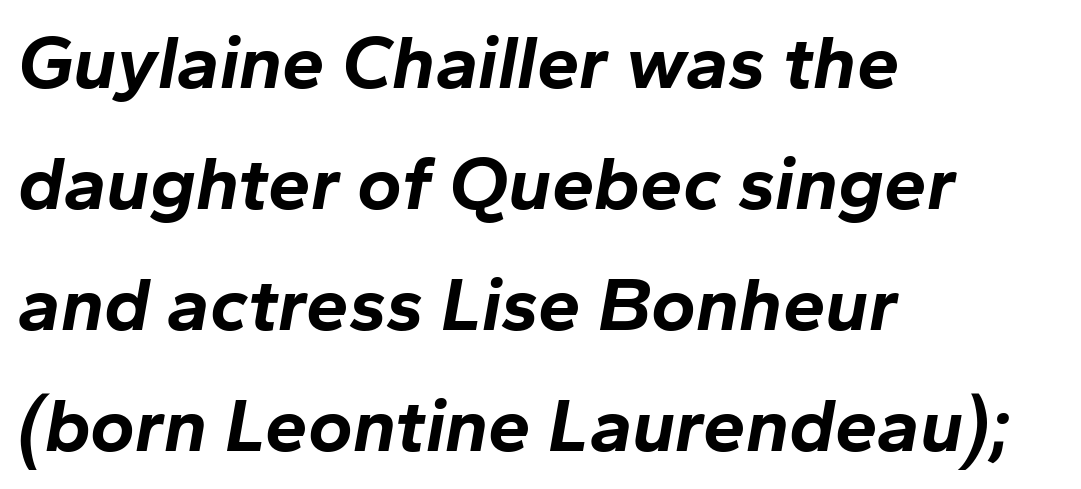
The axis of the letterforms is tilted away from vertical. The passage is arranged the way most books set body copy — flush left. Honestly, the letter spacing is just normal — you wouldn't notice it. Chunky letters — that's bold for sure. The rendering uses natural spacing where letterforms have individual widths. Any mark beneath the type? The region is blank.
